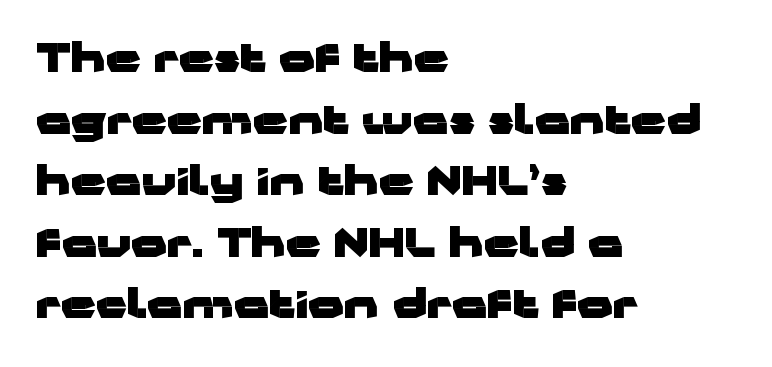
Regular leading. Nobody drew a line under any word here. In terms of letterform style, serifs are entirely absent. Is the block centered? No — it sits flush against the left margin. The specimen reads as upright at a glance. Is the type bold? Yes — the strokes are clearly thick and heavy.
